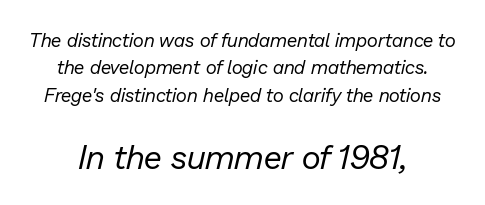
The image shows 33 px regular-weight type, italic (leaning right); set centered, normal line spacing (1.44x), normal letter spacing, not underlined; the second (bottom) block is 1.74x larger; low stroke contrast and a medium x-height.
